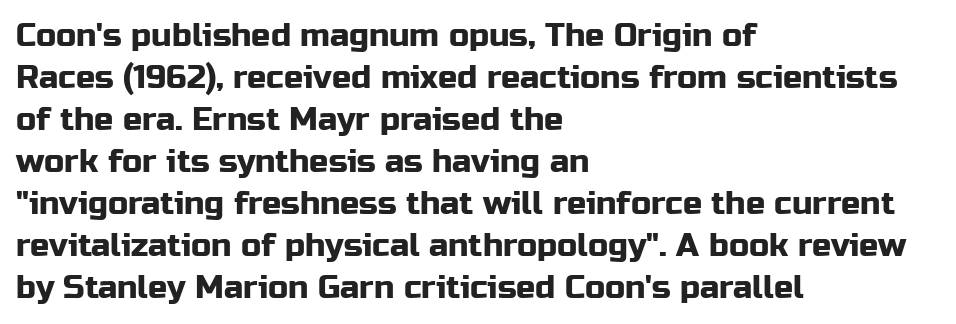
Q: Is the text italic (slanted)? A: No, it is upright.
Q: Is the typeface a serif or a sans-serif typeface? A: Sans-serif.
Q: Is the text underlined? A: No.
Q: How is the paragraph aligned? A: Left-aligned.
Q: Is the spacing between letters normal or unusually wide? A: Normal.
Q: Is the spacing between lines tight, normal or loose? A: Normal.
Q: Width (condensed, normal, or wide)? A: Normal.
Q: Stroke contrast? A: Low.
Q: x-height? A: Medium.
Q: Monospaced? A: No.
